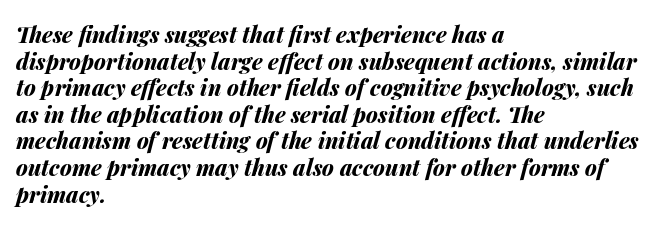
The image shows 22 px bold type, italic (leaning right); set left-aligned, line spacing 1.21x, normal letter spacing, not underlined.
